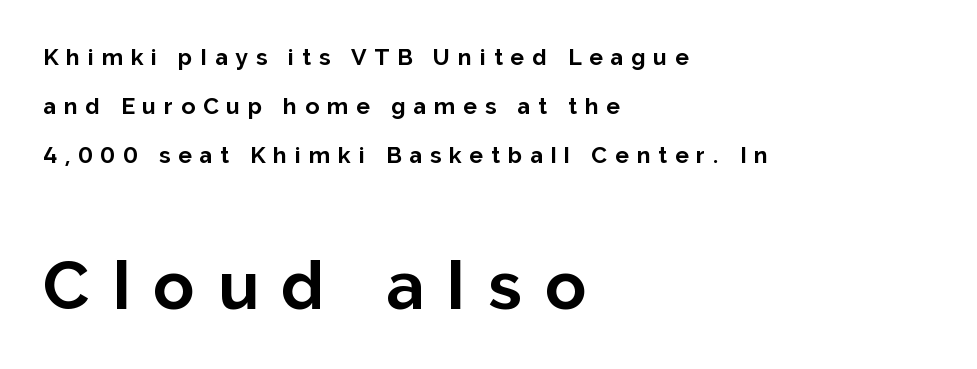
The image shows 68 px bold sans-serif type, upright; set left-aligned, loose line spacing (2.14x), unusually wide letter spacing (+0.34 em), not underlined; the second (bottom) block is 2.96x larger; low stroke contrast and a medium x-height.
